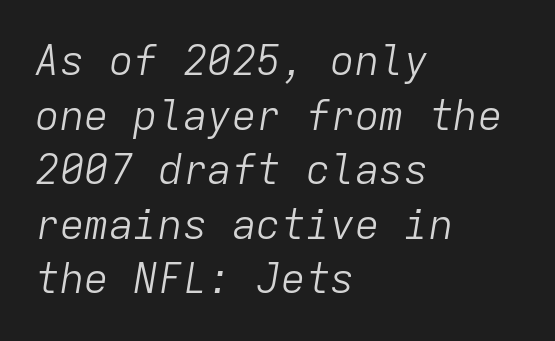
Students, note that the glyphs here touch the page at normal intervals. The passage shown stacks its lines at a standard gap. Compared with a typical body face, this is equally light or lighter still. This is oblique type, the kind used for emphasis or titles.
